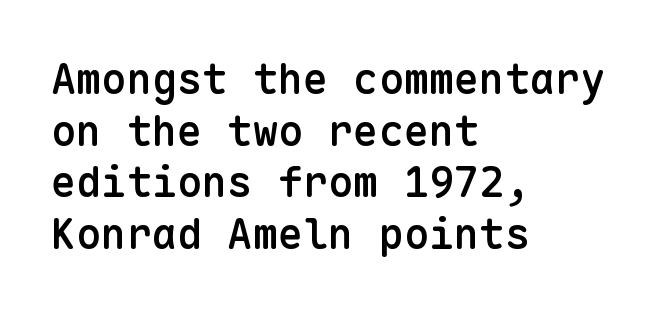
{"serif": "no", "italic": "no", "bold": "semi", "weight": "semibold", "width": "normal", "stroke_contrast": "low", "x_height": "medium", "monospaced": "yes", "underline": "no", "align": "left", "line_spacing_ratio": 1.23, "letter_spacing": "normal", "letter_spacing_em": 0.0, "glyph_px": 42}
